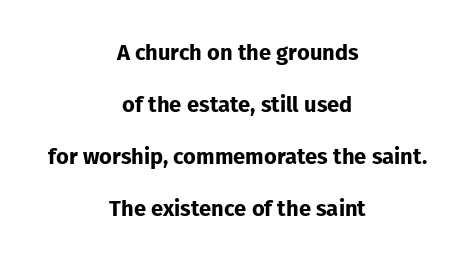
Q: Is the text bold? A: Yes.
Q: Is the text italic (slanted)? A: No, it is upright.
Q: Is the text underlined? A: No.
Q: How is the paragraph aligned? A: Centered.
Q: Is the spacing between letters normal or unusually wide? A: Normal.
Q: Is the spacing between lines tight, normal or loose? A: Loose.
